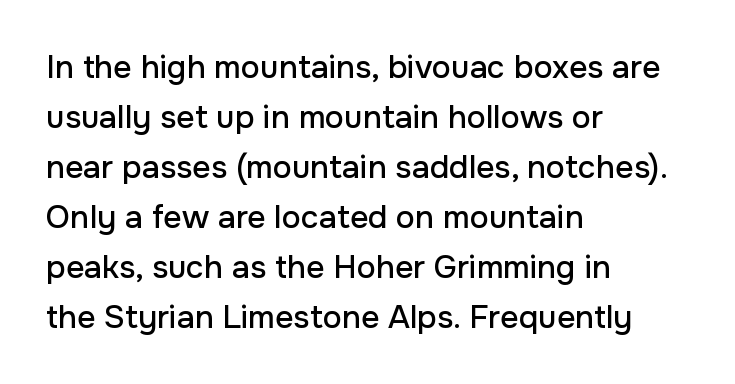
The tracking reads as untouched default to a designer's eye. This is the regular roman posture of the typeface. Do the characters align in a grid? No, the font is proportional. Line spacing here is normal. Visually the block forms a straight wall on the left and a jagged coastline on the right.
